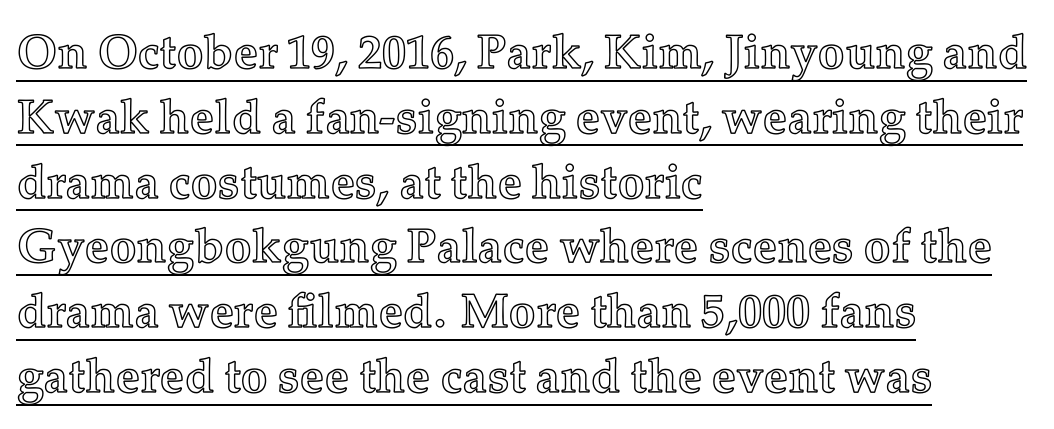
{"italic": "no", "width": "normal", "x_height": "medium", "monospaced": "no", "underline": "yes", "align": "left", "line_spacing": "normal", "line_spacing_ratio": 1.35, "letter_spacing": "normal", "letter_spacing_em": 0.0, "glyph_px": 48}
